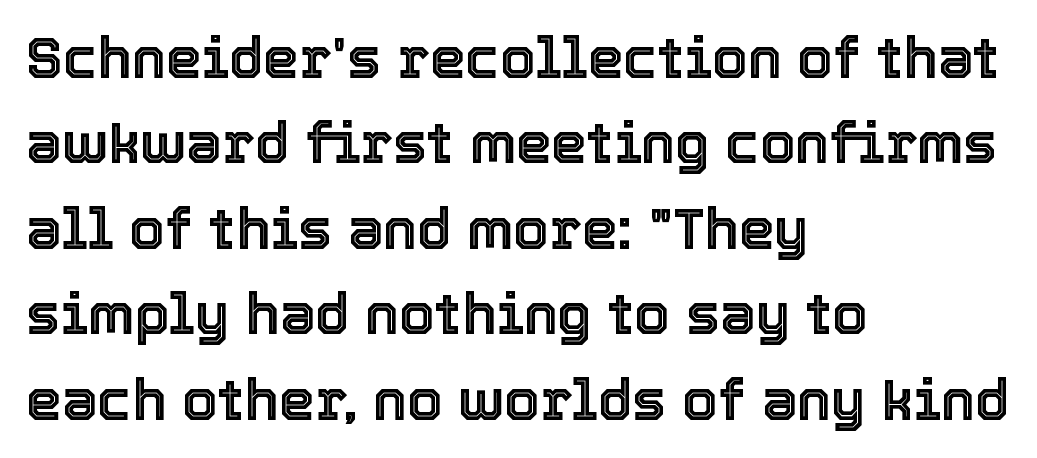
Q: Is the text italic (slanted)? A: No, it is upright.
Q: Is the text underlined? A: No.
Q: How is the paragraph aligned? A: Left-aligned.
Q: Is the spacing between letters normal or unusually wide? A: Normal.
Q: Is the spacing between lines tight, normal or loose? A: Normal.
Q: Width (condensed, normal, or wide)? A: Normal.
Q: x-height? A: Medium.
Q: Monospaced? A: No.
